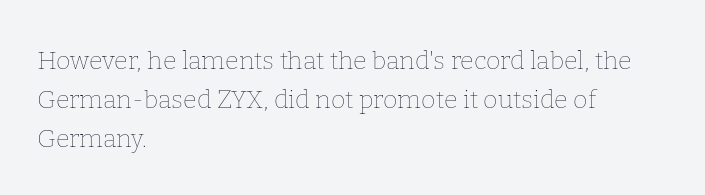
The image shows 25 px text type, upright; set left-aligned, normal line spacing (1.57x), normal letter spacing, not underlined.
